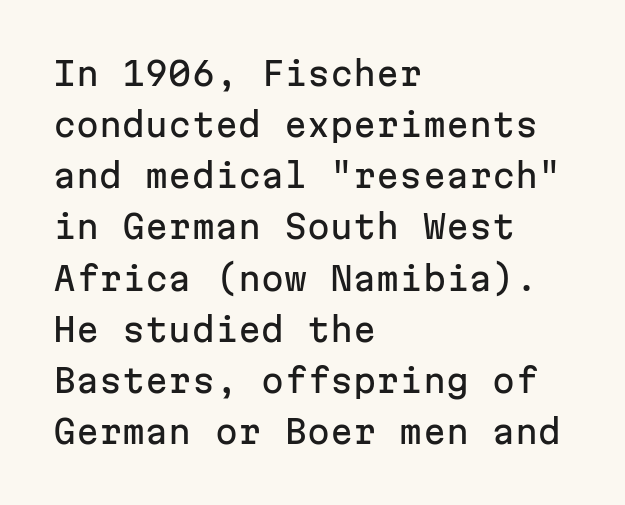
Q: Is the text italic (slanted)? A: No, it is upright.
Q: Is the typeface a serif or a sans-serif typeface? A: Sans-serif.
Q: Is the text underlined? A: No.
Q: How is the paragraph aligned? A: Left-aligned.
Q: Is the spacing between letters normal or unusually wide? A: Normal.
Q: Is the spacing between lines tight, normal or loose? A: Normal.
Q: Width (condensed, normal, or wide)? A: Normal.
Q: Stroke contrast? A: Low.
Q: x-height? A: Medium.
Q: Monospaced? A: Yes.
